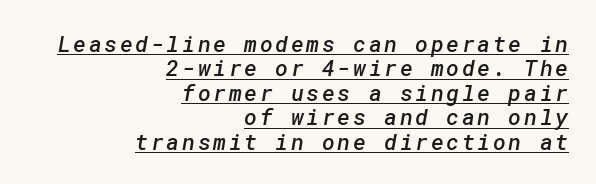
{"bold": "semi", "underline": "yes", "align": "right", "line_spacing": "tight", "line_spacing_ratio": 1.11, "glyph_px": 22}
